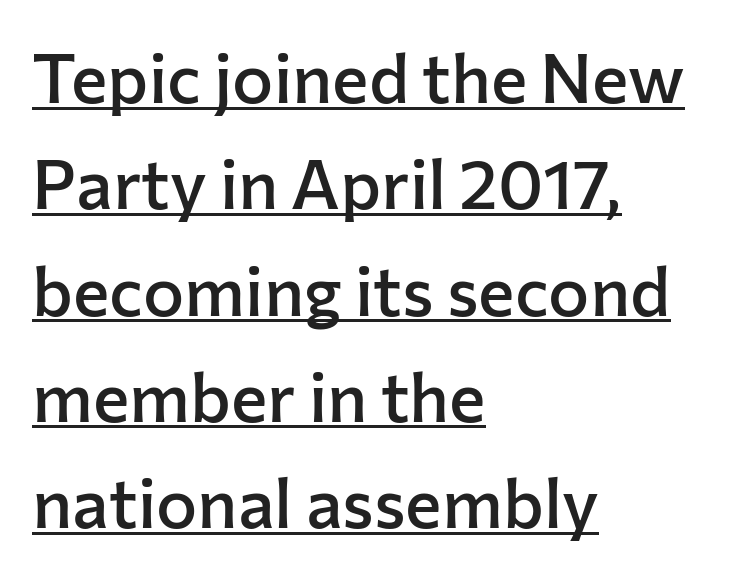
{"serif": "no", "italic": "no", "bold": "semi", "weight": "semibold", "width": "normal", "stroke_contrast": "low", "x_height": "medium", "monospaced": "no", "underline": "yes", "align": "left", "line_spacing": "normal", "line_spacing_ratio": 1.54, "letter_spacing": "normal", "letter_spacing_em": 0.0, "glyph_px": 69}
